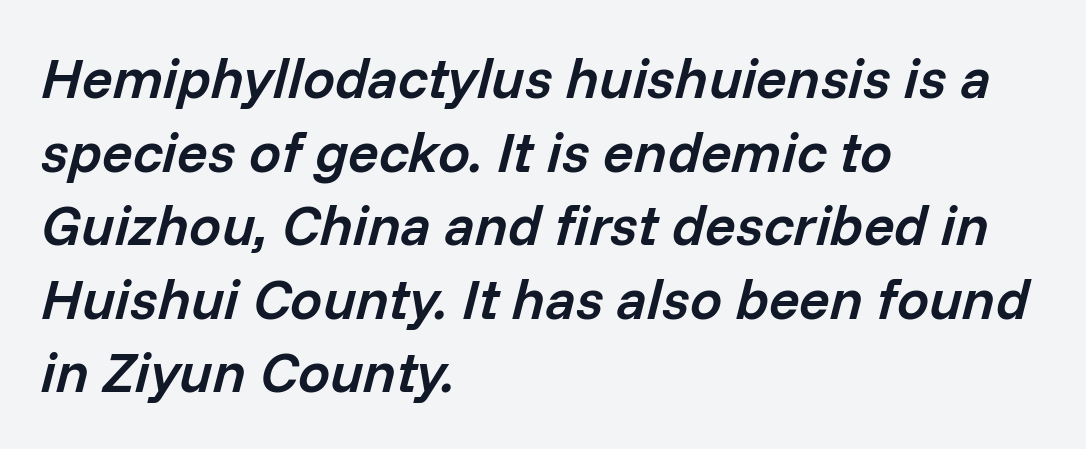
Underlining? Definitely not there. These lines are rendered in a variable-pitch font. The vertical gap from one line to the next is medium. The passage shown is semibold, sitting just below true bold. Is the letter spacing exaggerated? No — it looks like the ordinary default.
